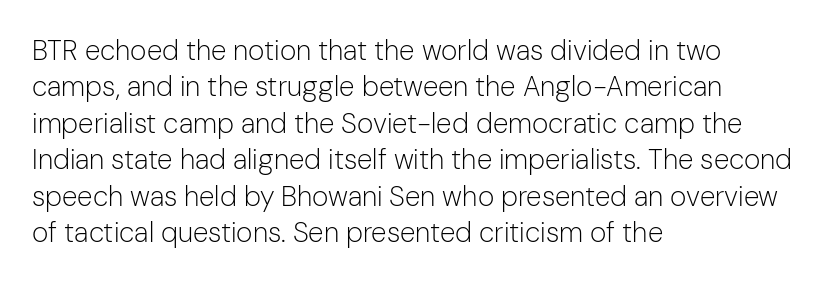
The letters stand upright; this is a roman face. A classic flush-left, rag-right setting is used for this passage. This sample has the flowing, uneven cadence of proportional lettering. Just letters on the line, the space beneath them empty. Does the type have serifs? No, each stem ends abruptly.
